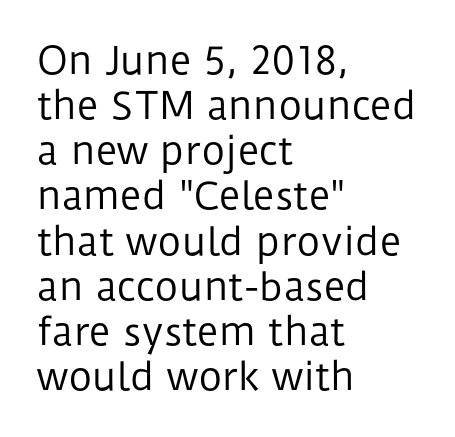
{"serif": "no", "italic": "no", "bold": "no", "weight": "regular", "width": "normal", "stroke_contrast": "low", "x_height": "medium", "monospaced": "no", "underline": "no", "align": "left", "line_spacing_ratio": 1.22, "letter_spacing": "normal", "letter_spacing_em": 0.0, "glyph_px": 37}
